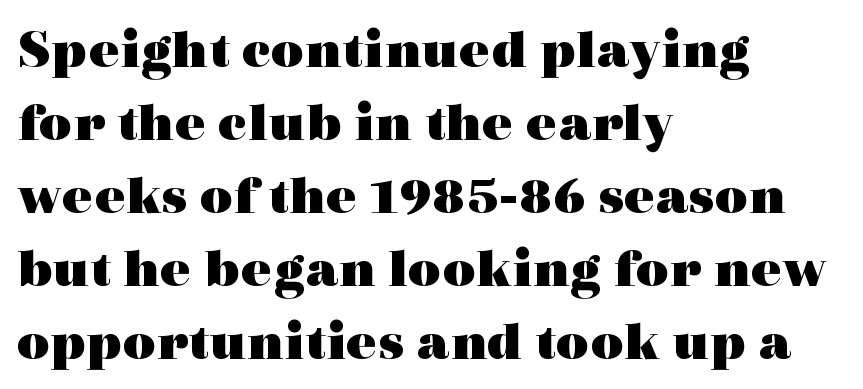
The type is set solid horizontally, with unmodified tracking. The letters advance in unequal steps, a hallmark of proportional type. Does the type have serifs? Yes, each stem ends in a small foot. Letters rest on an invisible, unmarked baseline.
